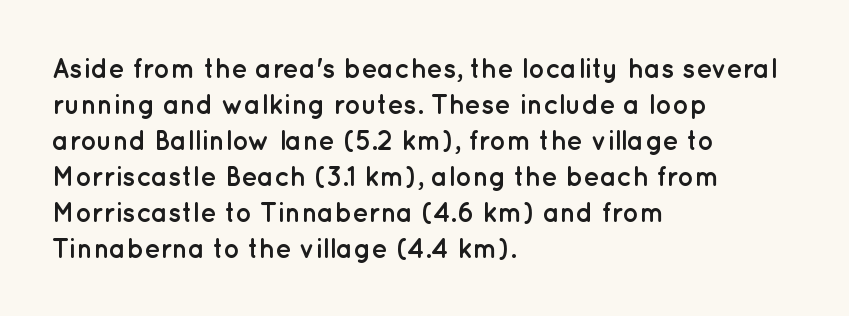
{"italic": "no", "bold": "yes", "underline": "no", "align": "left", "line_spacing": "normal", "line_spacing_ratio": 1.33, "letter_spacing": "normal", "letter_spacing_em": 0.0, "glyph_px": 27}
